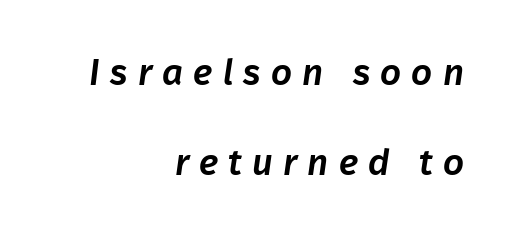
The image shows 37 px sans-serif type; set right-aligned, loose line spacing (2.44x), unusually wide letter spacing (+0.27 em), not underlined; low stroke contrast and a medium x-height.
